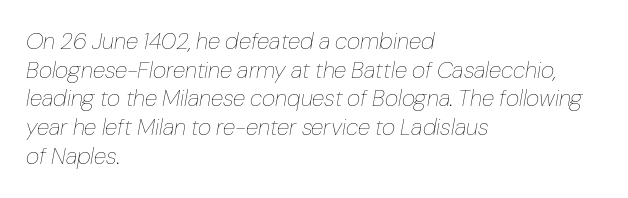
No letter is thick-stroked: the sample isn't bold. This is oblique type, the kind used for emphasis or titles. The rows are spaced the way most documents space them. The area under the type is left untouched. How are the letters spaced? Ordinarily, with no added tracking. A classic flush-left, rag-right setting is used for this passage.
